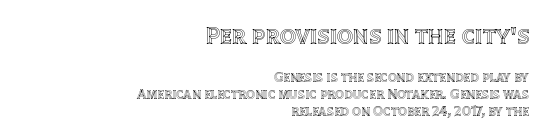
The image shows 25 px text type, upright; set right-aligned, line spacing 1.18x, normal letter spacing, not underlined; the first (top) block is 1.79x larger.
